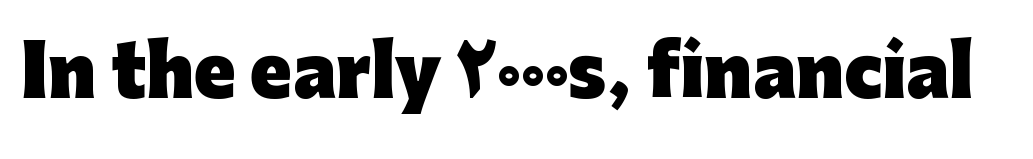
Tall strokes in this sample are plumb rather than angled. Does extra space separate the letters? No, they use regular spacing. The rendering uses natural spacing where letterforms have individual widths. Any mark beneath the type? The region is blank.
